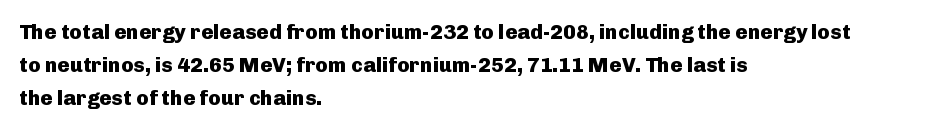
{"italic": "no", "bold": "yes", "underline": "no", "align": "left", "line_spacing": "normal", "line_spacing_ratio": 1.56, "letter_spacing": "normal", "letter_spacing_em": 0.0, "glyph_px": 21}
